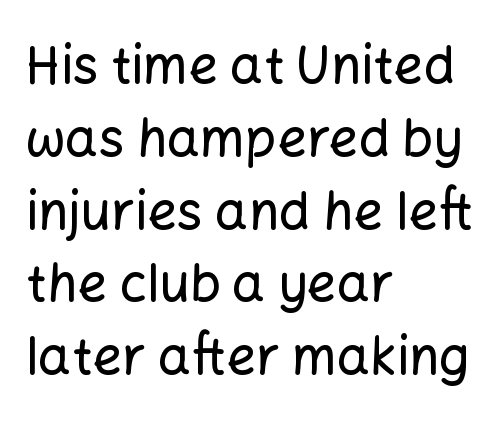
Q: Is the text italic (slanted)? A: No, it is upright.
Q: Is the typeface a serif or a sans-serif typeface? A: Sans-serif.
Q: Is the text underlined? A: No.
Q: How is the paragraph aligned? A: Left-aligned.
Q: Is the spacing between letters normal or unusually wide? A: Normal.
Q: Is the spacing between lines tight, normal or loose? A: Normal.
Q: Width (condensed, normal, or wide)? A: Normal.
Q: Stroke contrast? A: Low.
Q: x-height? A: Medium.
Q: Monospaced? A: No.
